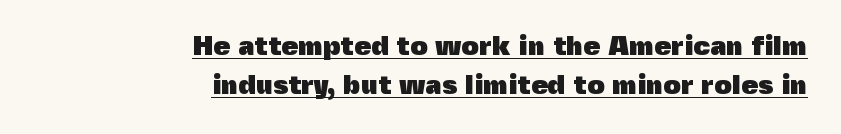
The image shows 27 px bold type, upright; set right-aligned, normal line spacing (1.43x), normal letter spacing, underlined.
